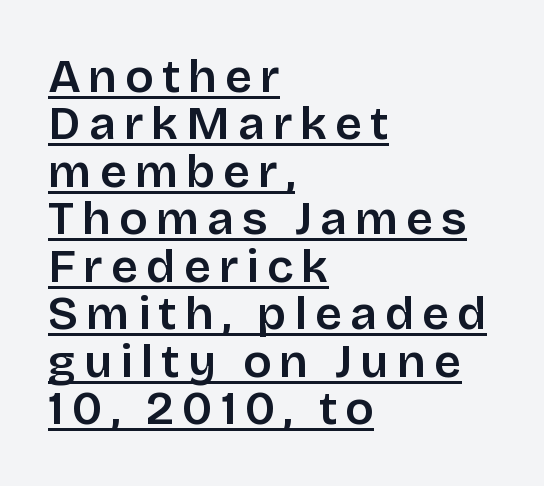
Q: Is the text bold? A: Semi-bold.
Q: Is the text italic (slanted)? A: No, it is upright.
Q: Is the typeface a serif or a sans-serif typeface? A: Sans-serif.
Q: Is the text underlined? A: Yes.
Q: How is the paragraph aligned? A: Left-aligned.
Q: Is the spacing between lines tight, normal or loose? A: Tight.
Q: Width (condensed, normal, or wide)? A: Normal.
Q: Stroke contrast? A: Low.
Q: x-height? A: Large.
Q: Monospaced? A: No.
